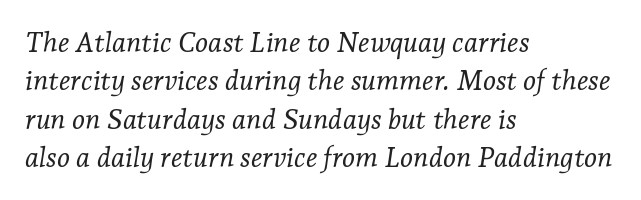
Q: Is the text bold? A: No.
Q: Is the text italic (slanted)? A: Yes, it leans right by about 7 degrees.
Q: Is the typeface a serif or a sans-serif typeface? A: Serif.
Q: Is the text underlined? A: No.
Q: How is the paragraph aligned? A: Left-aligned.
Q: Is the spacing between letters normal or unusually wide? A: Normal.
Q: Is the spacing between lines tight, normal or loose? A: Normal.
Q: Width (condensed, normal, or wide)? A: Normal.
Q: Stroke contrast? A: Low.
Q: x-height? A: Medium.
Q: Monospaced? A: No.
